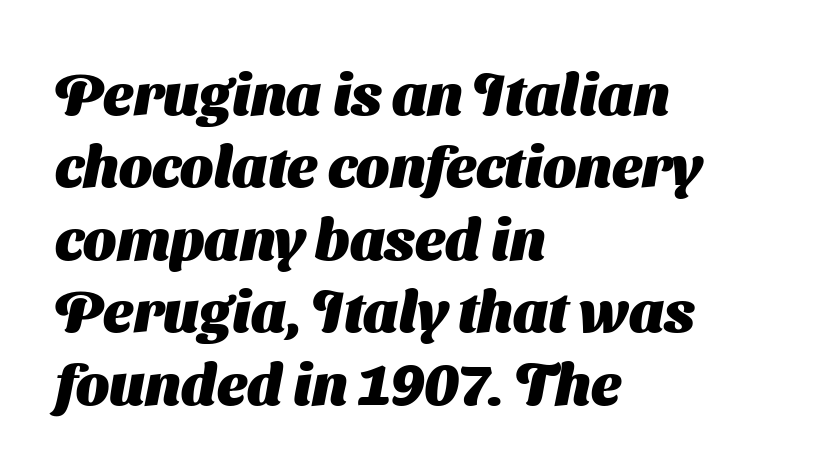
In terms of letterspacing, this is plain default setting. Summary of vertical rhythm: regular, with standard interline spacing. How heavy is the stroke? Heavy — this is a bold. Looks like regular typesetting: each glyph gets only the width it needs.
